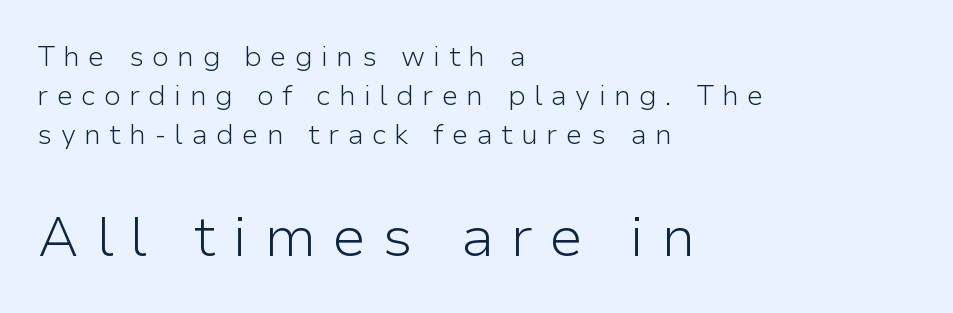
The image shows 56 px light sans-serif type, upright; set left-aligned, normal line spacing (1.39x), unusually wide letter spacing (+0.29 em), not underlined; the second (bottom) block is 2.0x larger; low stroke contrast and a medium x-height.
